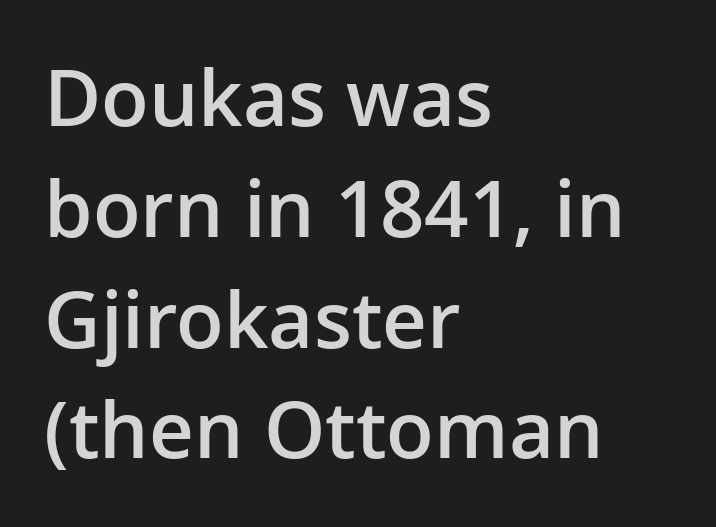
There is no visible air inserted between adjacent glyphs. Varying glyph widths throughout — classic text-font behaviour. Style check: upright. The text was rendered using a sans face with plain stroke endings.
